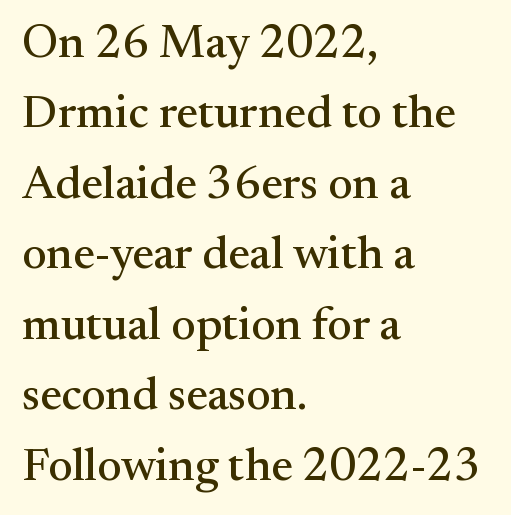
Quick note: underline off. Do the characters align in a grid? No, the font is proportional. Vertically, the passage feels balanced, rows spaced as you'd expect. The passage shown has conventional tracking throughout.
